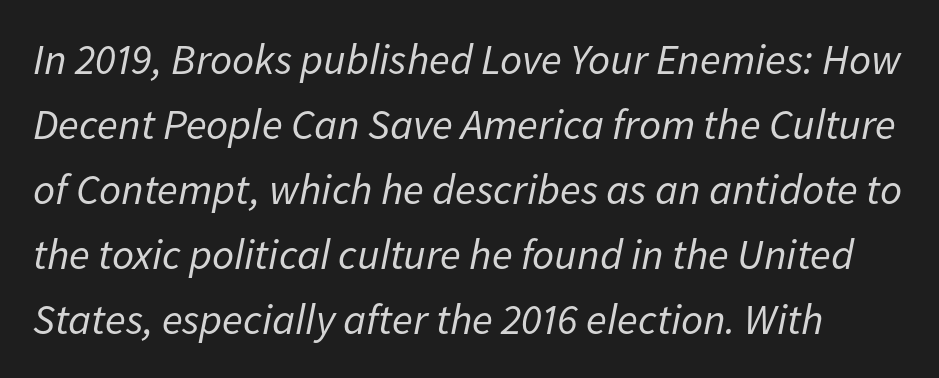
Q: Is the text bold? A: No.
Q: Is the text italic (slanted)? A: Yes, it leans right by about 11 degrees.
Q: Is the text underlined? A: No.
Q: Is the spacing between letters normal or unusually wide? A: Normal.
Q: Is the spacing between lines tight, normal or loose? A: Normal.
Q: Width (condensed, normal, or wide)? A: Normal.
Q: Stroke contrast? A: Low.
Q: x-height? A: Medium.
Q: Monospaced? A: No.
